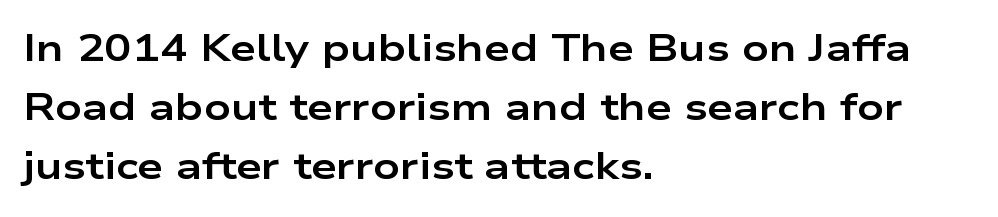
Q: Is the text bold? A: Yes.
Q: Is the text italic (slanted)? A: No, it is upright.
Q: Is the typeface a serif or a sans-serif typeface? A: Sans-serif.
Q: Is the text underlined? A: No.
Q: How is the paragraph aligned? A: Left-aligned.
Q: Is the spacing between letters normal or unusually wide? A: Normal.
Q: Is the spacing between lines tight, normal or loose? A: Normal.
Q: Width (condensed, normal, or wide)? A: Wide.
Q: Stroke contrast? A: Low.
Q: x-height? A: Medium.
Q: Monospaced? A: No.
